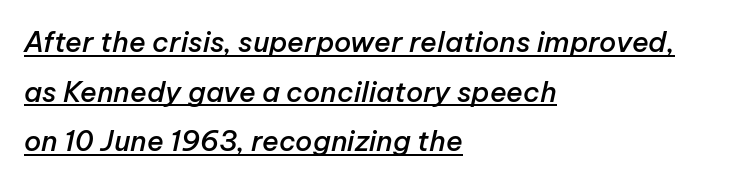
Q: Is the text bold? A: Semi-bold.
Q: Is the text italic (slanted)? A: Yes, it leans right by about 12 degrees.
Q: Is the text underlined? A: Yes.
Q: How is the paragraph aligned? A: Left-aligned.
Q: Is the spacing between letters normal or unusually wide? A: Normal.
Q: Width (condensed, normal, or wide)? A: Normal.
Q: Stroke contrast? A: Low.
Q: x-height? A: Medium.
Q: Monospaced? A: No.
